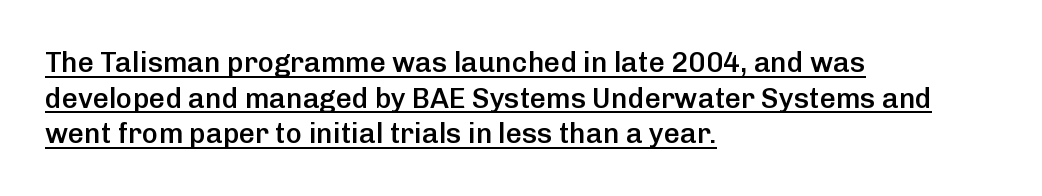
{"serif": "no", "italic": "no", "bold": "semi", "weight": "semibold", "width": "normal", "stroke_contrast": "low", "x_height": "medium", "monospaced": "no", "underline": "yes", "align": "left", "line_spacing": "normal", "line_spacing_ratio": 1.27, "letter_spacing": "normal", "letter_spacing_em": 0.0, "glyph_px": 28}
